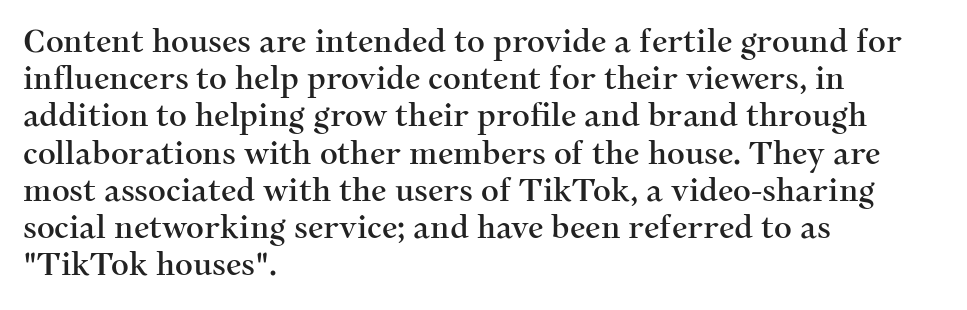
{"serif": "yes", "italic": "no", "width": "normal", "stroke_contrast": "medium", "x_height": "medium", "monospaced": "no", "underline": "no", "align": "left", "line_spacing_ratio": 1.2, "letter_spacing": "normal", "letter_spacing_em": 0.0, "glyph_px": 31}
